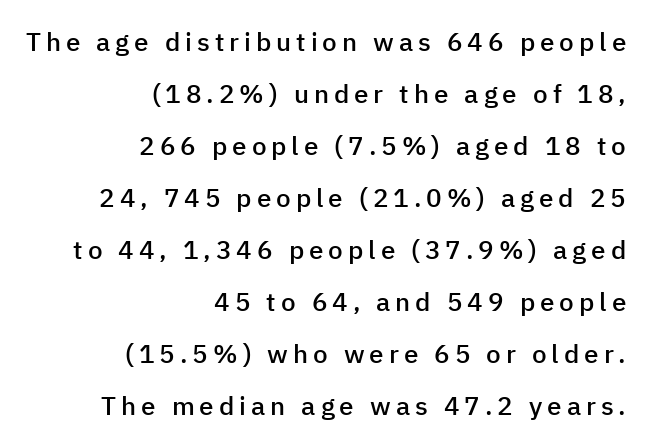
The image shows 26 px text type, upright; set right-aligned, loose line spacing (2.0x), not underlined.
